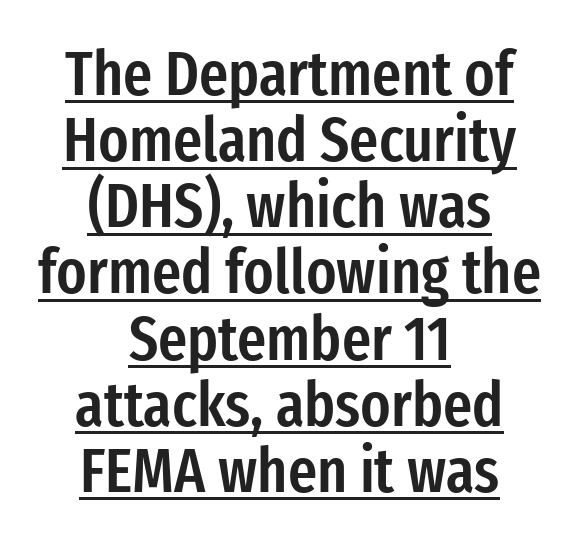
{"serif": "no", "italic": "no", "bold": "semi", "weight": "semibold", "width": "condensed", "stroke_contrast": "low", "x_height": "medium", "monospaced": "no", "underline": "yes", "align": "center", "line_spacing": "tight", "line_spacing_ratio": 1.05, "letter_spacing": "normal", "letter_spacing_em": 0.0, "glyph_px": 63}
